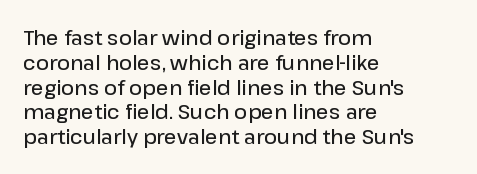
{"italic": "no", "bold": "semi", "underline": "no", "align": "left", "line_spacing_ratio": 1.24, "letter_spacing": "normal", "letter_spacing_em": 0.0, "glyph_px": 20}
